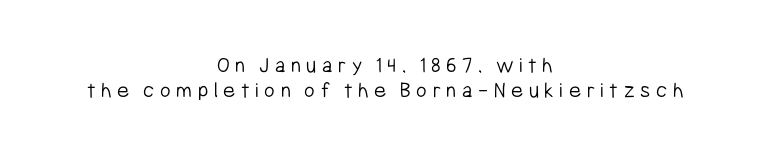
The image shows 23 px text type, upright; set centered, tight line spacing (1.08x), unusually wide letter spacing (+0.24 em), not underlined.
